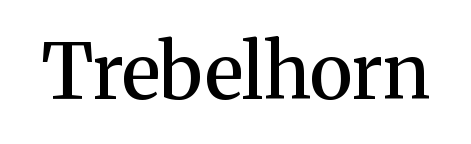
Between one letter and the next there's only the usual sliver of space. The characters display serif detailing at their extremities. Each letter keeps its own natural width here, so spacing adapts to shape. The glyphs are unaccompanied by any horizontal stroke below them. The lettering stays uniformly vertical, giving the passage a roman look.
